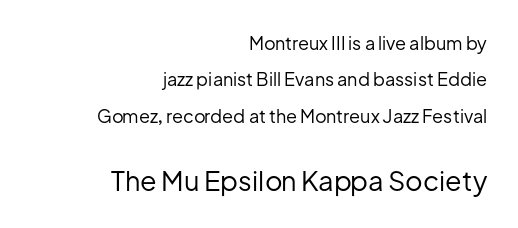
{"italic": "no", "bold": "no", "underline": "no", "align": "right", "line_spacing": "loose", "line_spacing_ratio": 2.02, "letter_spacing": "normal", "letter_spacing_em": 0.0, "larger_block": "second", "size_ratio": 1.5, "glyph_px": 27}
